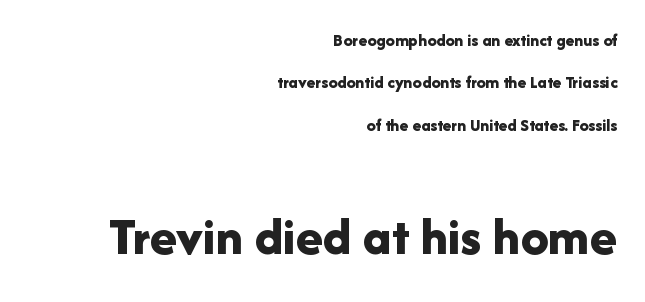
{"serif": "no", "italic": "no", "bold": "yes", "weight": "bold", "width": "normal", "stroke_contrast": "low", "x_height": "medium", "monospaced": "no", "underline": "no", "align": "right", "line_spacing": "loose", "line_spacing_ratio": 2.36, "letter_spacing": "normal", "letter_spacing_em": 0.0, "larger_block": "second", "size_ratio": 3.06, "glyph_px": 55}
